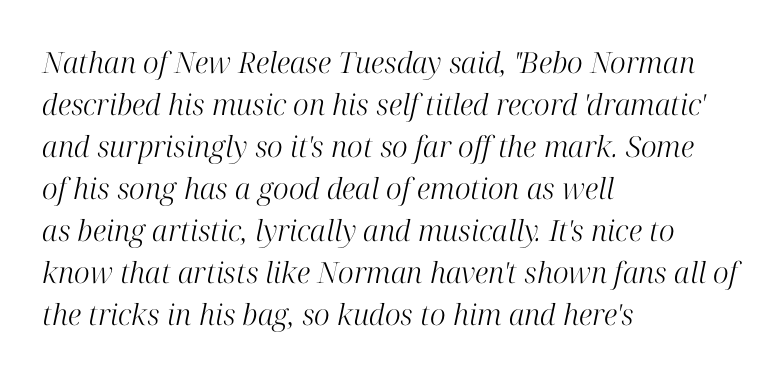
The image shows 29 px light serif type, italic (leaning right); set left-aligned, normal line spacing (1.45x), normal letter spacing, not underlined; high stroke contrast and a medium x-height.
